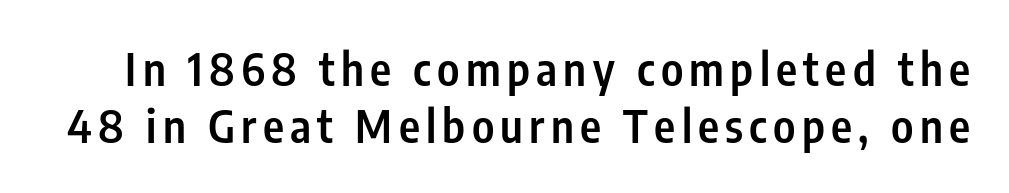
Q: Is the text bold? A: Semi-bold.
Q: Is the text italic (slanted)? A: No, it is upright.
Q: Is the typeface a serif or a sans-serif typeface? A: Sans-serif.
Q: Is the text underlined? A: No.
Q: Is the spacing between lines tight, normal or loose? A: Normal.
Q: Width (condensed, normal, or wide)? A: Condensed.
Q: Stroke contrast? A: Low.
Q: x-height? A: Medium.
Q: Monospaced? A: No.
